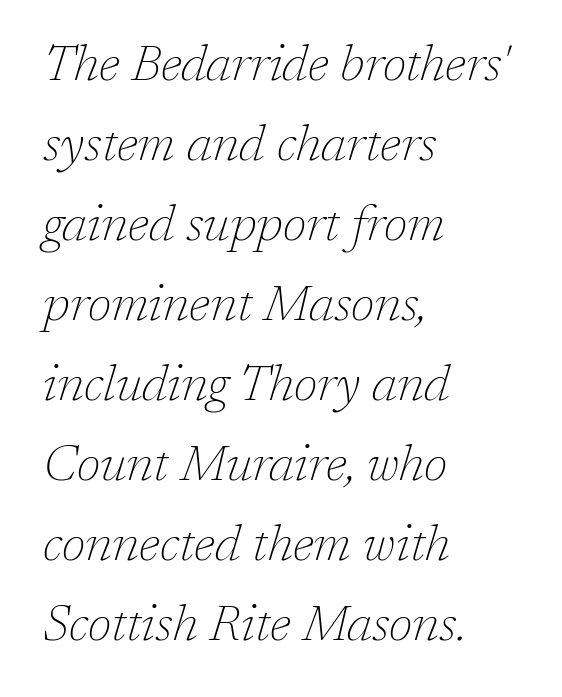
{"serif": "yes", "italic": "yes", "lean": "right", "slant_degrees": 17, "bold": "no", "weight": "thin", "width": "normal", "stroke_contrast": "low", "x_height": "medium", "monospaced": "no", "underline": "no", "align": "left", "line_spacing": "normal", "line_spacing_ratio": 1.6, "letter_spacing": "normal", "letter_spacing_em": 0.0, "glyph_px": 50}
